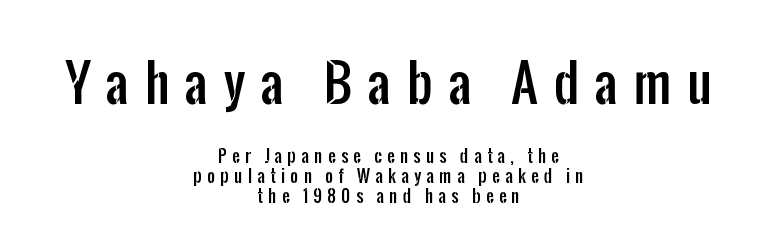
{"serif": "no", "italic": "no", "width": "condensed", "stroke_contrast": "low", "x_height": "medium", "monospaced": "no", "underline": "no", "align": "center", "line_spacing": "tight", "line_spacing_ratio": 1.15, "letter_spacing": "wide", "letter_spacing_em": 0.31, "larger_block": "first", "size_ratio": 3.0, "glyph_px": 51}
